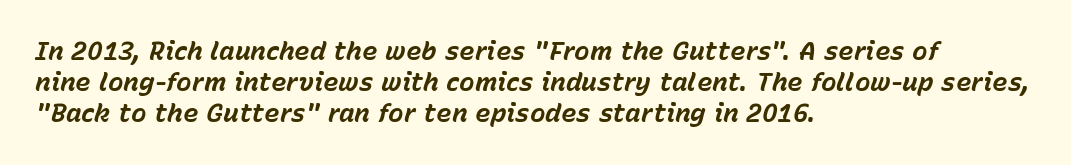
{"italic": "yes", "lean": "right", "slant_degrees": 15, "bold": "yes", "underline": "no", "align": "left", "line_spacing_ratio": 1.2, "letter_spacing": "normal", "letter_spacing_em": 0.0, "glyph_px": 26}
